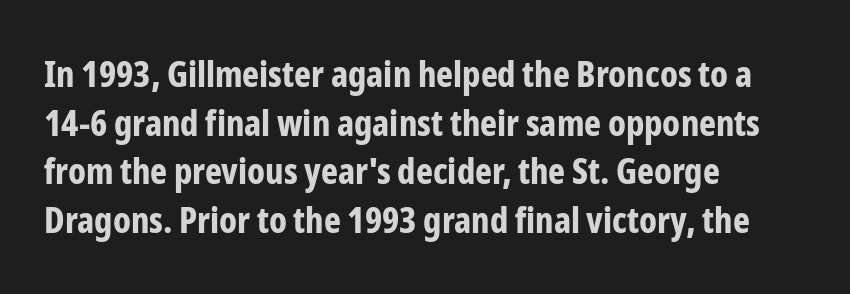
{"serif": "no", "italic": "no", "bold": "yes", "weight": "bold", "width": "condensed", "stroke_contrast": "low", "x_height": "medium", "monospaced": "no", "underline": "no", "align": "left", "line_spacing": "normal", "line_spacing_ratio": 1.35, "letter_spacing": "normal", "letter_spacing_em": 0.0, "glyph_px": 36}
